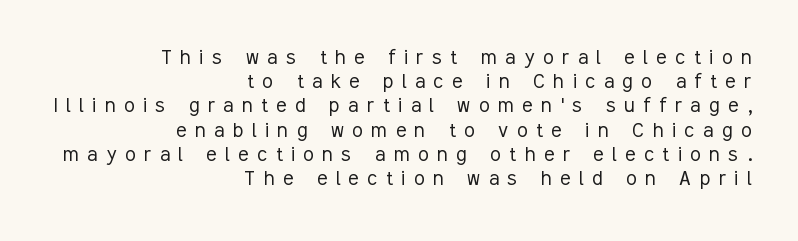
{"italic": "no", "bold": "no", "underline": "no", "align": "right", "line_spacing": "tight", "line_spacing_ratio": 1.01, "letter_spacing": "wide", "letter_spacing_em": 0.36, "glyph_px": 24}
